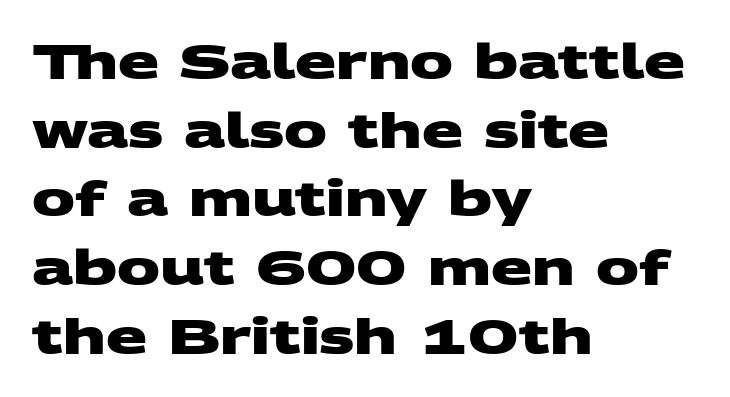
Weight check: bold — yes, fully. One glance says typical: line gaps are just what's usual. Alignment: flush left. Does extra space separate the letters? No, they use regular spacing. No feet cap the strokes, marking this as sans-serif type.
